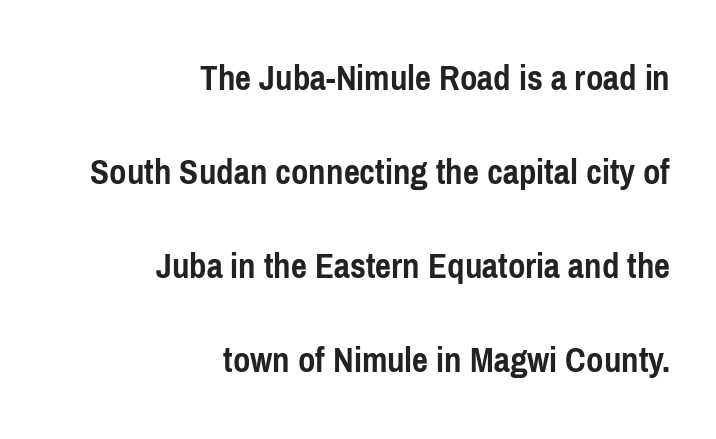
Q: Is the text bold? A: Yes.
Q: Is the text italic (slanted)? A: No, it is upright.
Q: Is the typeface a serif or a sans-serif typeface? A: Sans-serif.
Q: Is the text underlined? A: No.
Q: How is the paragraph aligned? A: Right-aligned.
Q: Is the spacing between letters normal or unusually wide? A: Normal.
Q: Is the spacing between lines tight, normal or loose? A: Loose.
Q: Width (condensed, normal, or wide)? A: Condensed.
Q: Stroke contrast? A: Low.
Q: x-height? A: Medium.
Q: Monospaced? A: No.
